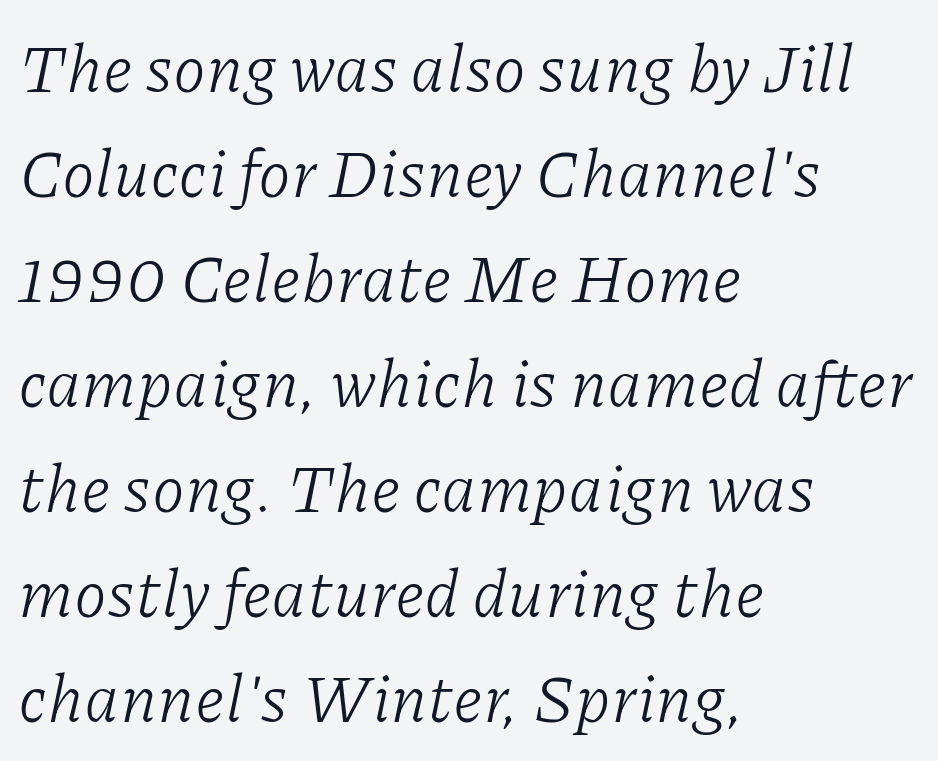
Plain, unruled lines of type. No chunkiness to these letters — they're not bold. Casual observation: everything's shoved over to the left. Normally led — the rows are evenly, conventionally spaced. What stands out about the letter spacing? Nothing — it is the standard amount.
